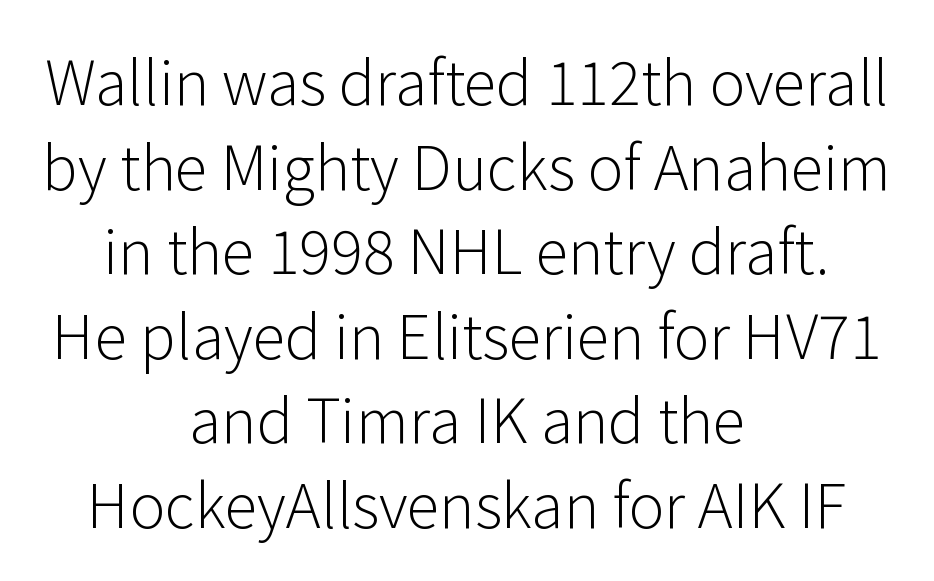
The image shows 60 px light sans-serif type, upright; set centered, normal line spacing (1.41x), normal letter spacing, not underlined; low stroke contrast and a medium x-height.
